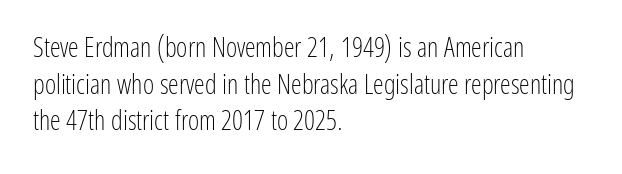
Q: Is the text bold? A: No.
Q: Is the text italic (slanted)? A: No, it is upright.
Q: Is the text underlined? A: No.
Q: How is the paragraph aligned? A: Left-aligned.
Q: Is the spacing between letters normal or unusually wide? A: Normal.
Q: Is the spacing between lines tight, normal or loose? A: Normal.
